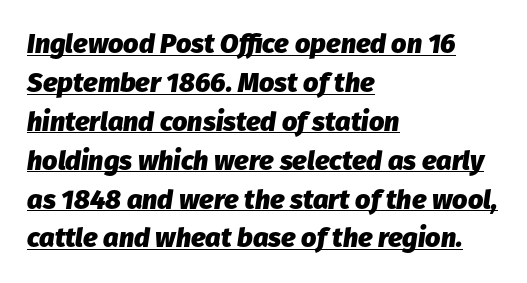
Is the letter spacing exaggerated? No — it looks like the ordinary default. Compared with undecorated copy, this sample adds a rule below the words. All the whitespace from short lines collects on the right. Every letter is thick-stroked: bold, no question. The vertical gap from one line to the next is medium.
